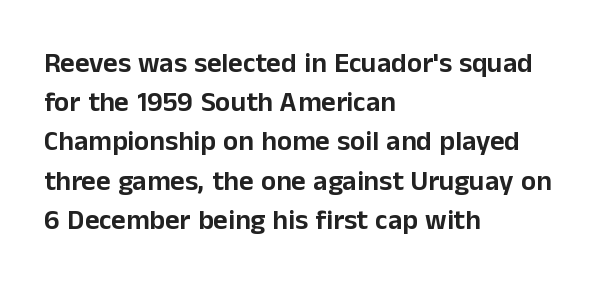
The image shows 28 px sans-serif type, upright; set left-aligned, normal line spacing (1.4x), normal letter spacing, not underlined; low stroke contrast and a medium x-height.
